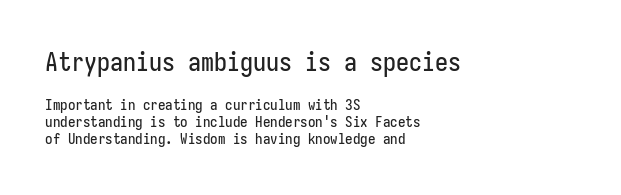
The image shows 26 px text type, upright; set left-aligned, tight line spacing (1.13x), normal letter spacing, not underlined; the first (top) block is 1.73x larger.
